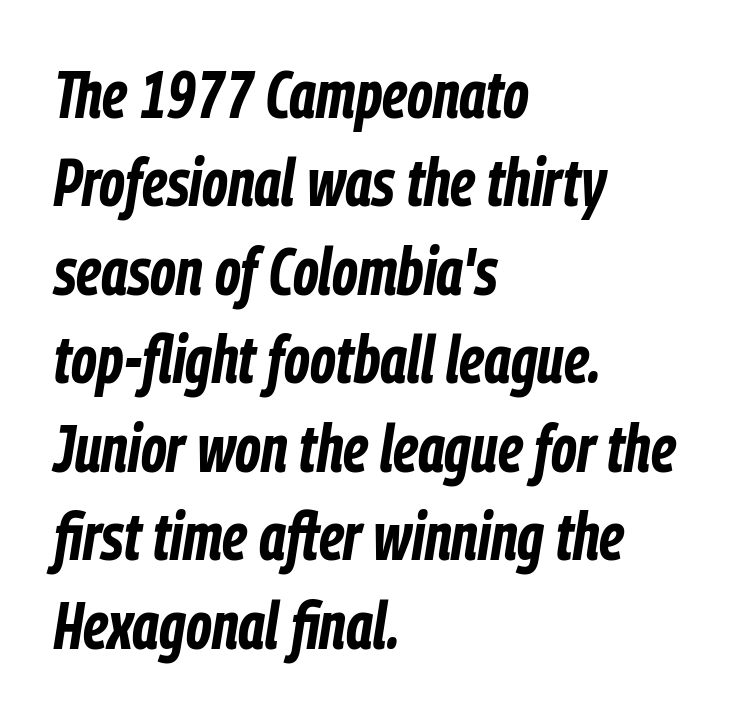
Is there much room between lines? A standard amount, neither cramped nor airy. The passage shown is not underscored anywhere. Posture: slanted. Plenty of ink on the page — the face is bold. This sample uses plain, unmodified letter spacing. Think of a printed novel: that variable character pitch is what you see here.
